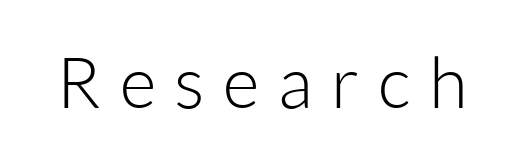
Unmarked baselines from the first word to the last. Every character sits straight up, as roman type does. Is the type heavy? It reads as light-to-regular instead. Do the characters align in a grid? No, the font is proportional.
